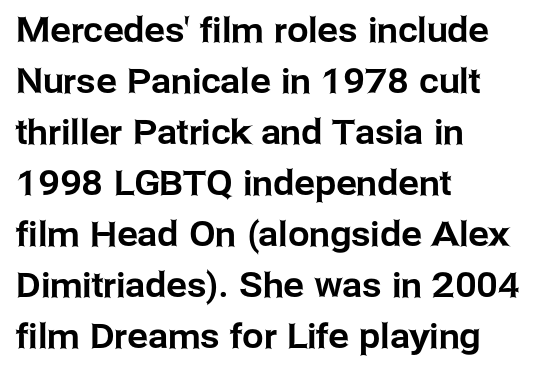
{"serif": "no", "italic": "no", "width": "normal", "stroke_contrast": "low", "x_height": "medium", "monospaced": "no", "underline": "no", "align": "left", "line_spacing": "normal", "line_spacing_ratio": 1.5, "letter_spacing": "normal", "letter_spacing_em": 0.0, "glyph_px": 34}
